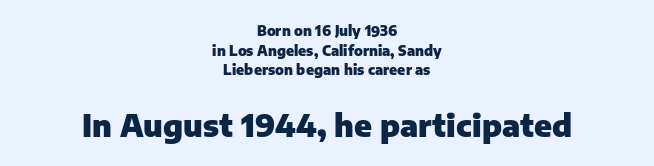
Q: Is the text bold? A: Yes.
Q: Is the text italic (slanted)? A: No, it is upright.
Q: Is the typeface a serif or a sans-serif typeface? A: Sans-serif.
Q: Is the text underlined? A: No.
Q: How is the paragraph aligned? A: Centered.
Q: Is the spacing between letters normal or unusually wide? A: Normal.
Q: Is the spacing between lines tight, normal or loose? A: Normal.
Q: Which block of text is set in a larger size, the first (top) or the second (bottom)? A: The second (bottom) one.
Q: Width (condensed, normal, or wide)? A: Normal.
Q: Stroke contrast? A: Low.
Q: x-height? A: Medium.
Q: Monospaced? A: No.
